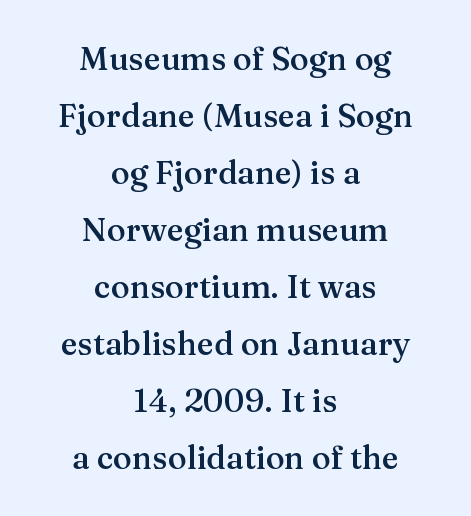
Q: Is the text bold? A: Semi-bold.
Q: Is the text italic (slanted)? A: No, it is upright.
Q: Is the typeface a serif or a sans-serif typeface? A: Serif.
Q: Is the text underlined? A: No.
Q: How is the paragraph aligned? A: Centered.
Q: Is the spacing between letters normal or unusually wide? A: Normal.
Q: Width (condensed, normal, or wide)? A: Normal.
Q: Stroke contrast? A: Medium.
Q: x-height? A: Medium.
Q: Monospaced? A: No.
